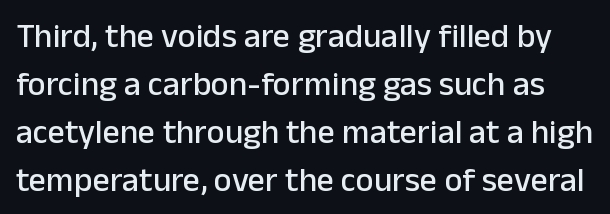
The image shows 34 px sans-serif type, upright; set normal line spacing (1.41x), normal letter spacing, not underlined; low stroke contrast and a medium x-height.
